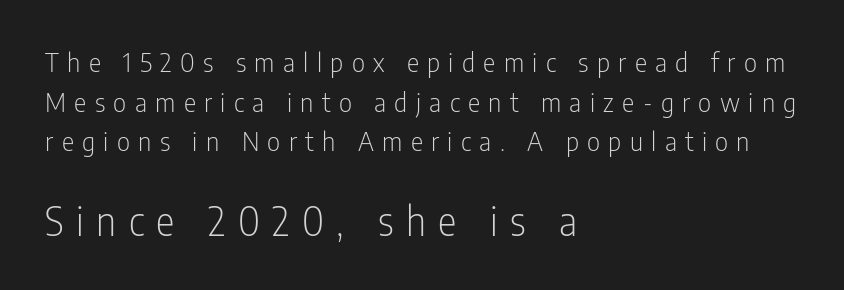
Observe the wide spacing: letters keep a clear distance from each other. A light-to-regular cut is what we see here. The letters advance in unequal steps, a hallmark of proportional type. The axis of the letterforms is exactly vertical. The space beneath each line is pristine and unruled.
